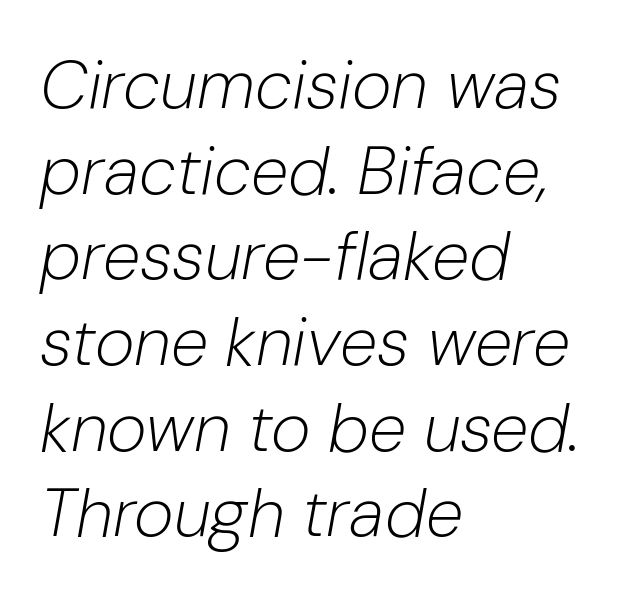
Is the type heavy? It reads as light-to-regular instead. Emphasis-style slanted type is in use. The lines in this sample share a left origin and differ only in where they stop. No extra tracking has been applied to these lines. The rows are spaced the way most documents space them.
